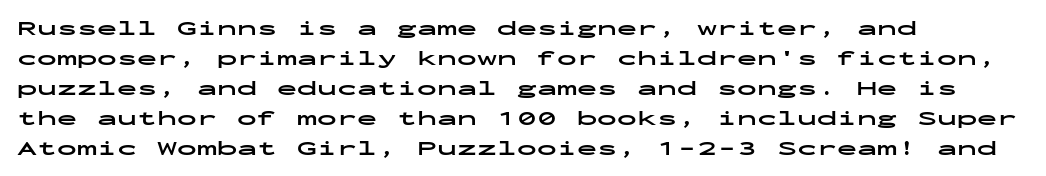
The image shows 20 px bold type, upright; set left-aligned, normal line spacing (1.5x), normal letter spacing, not underlined.
